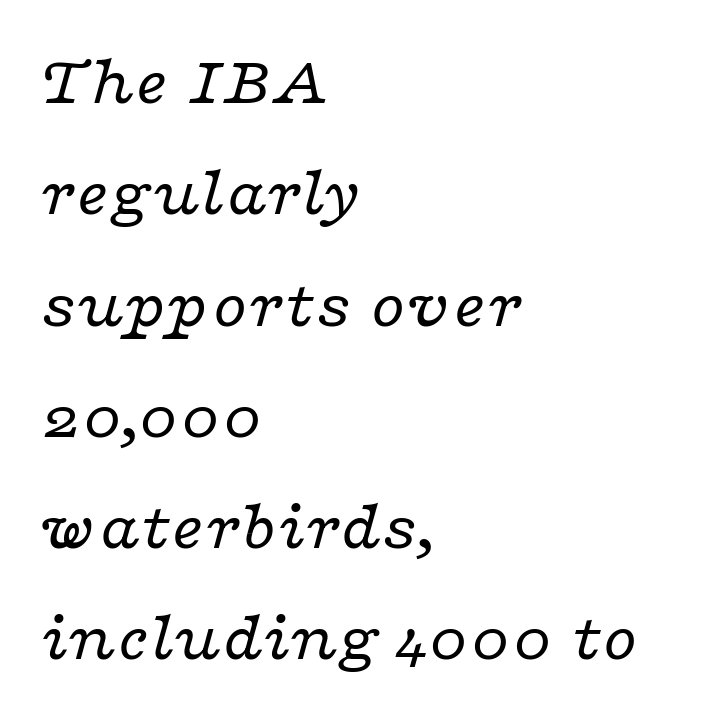
Q: Is the text bold? A: No.
Q: Is the text italic (slanted)? A: Yes, it leans right by about 16 degrees.
Q: Is the typeface a serif or a sans-serif typeface? A: Serif.
Q: Is the text underlined? A: No.
Q: How is the paragraph aligned? A: Left-aligned.
Q: Is the spacing between letters normal or unusually wide? A: Normal.
Q: Is the spacing between lines tight, normal or loose? A: Normal.
Q: Width (condensed, normal, or wide)? A: Wide.
Q: Stroke contrast? A: Low.
Q: x-height? A: Medium.
Q: Monospaced? A: No.
